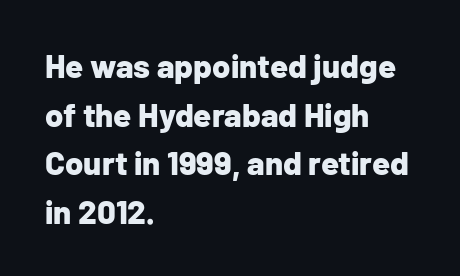
Note: no serifs on the glyphs. The letters stand straight up with perfectly vertical stems. Weight check: bold — yes, fully. The letters advance in unequal steps, a hallmark of proportional type.
